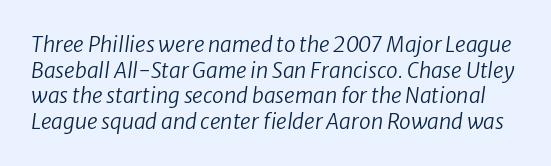
{"italic": "yes", "lean": "right", "slant_degrees": 8, "bold": "no", "underline": "no", "line_spacing_ratio": 1.22, "letter_spacing": "normal", "letter_spacing_em": 0.0, "glyph_px": 21}
